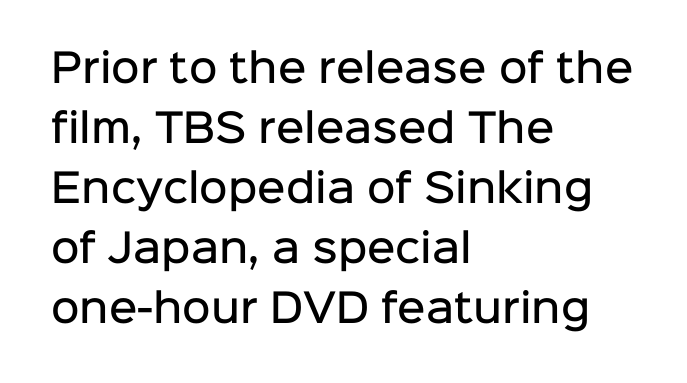
Notice how descenders clear the ascenders below comfortably — that's standard leading. A sans-serif font was chosen for this passage. The passage shown is semibold, sitting just below true bold. This is roman type, the default non-slanted kind. Each row of text sits above clean, open space. Glyph-to-glyph distance matches everyday printed text.
